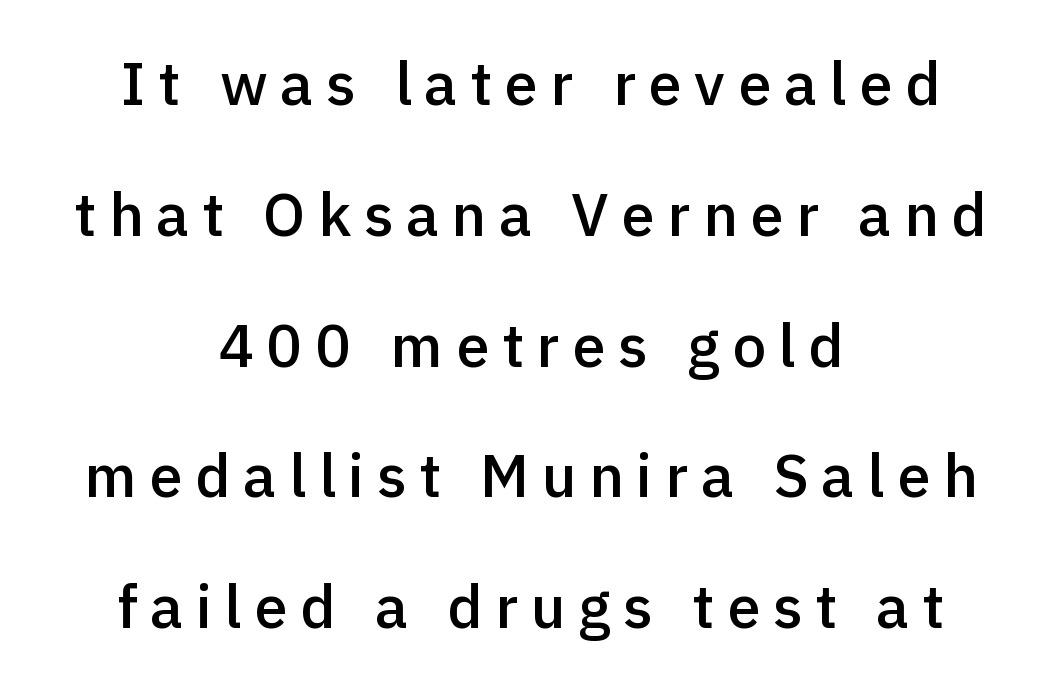
Q: Is the text bold? A: Semi-bold.
Q: Is the text italic (slanted)? A: No, it is upright.
Q: Is the typeface a serif or a sans-serif typeface? A: Sans-serif.
Q: Is the text underlined? A: No.
Q: How is the paragraph aligned? A: Centered.
Q: Is the spacing between letters normal or unusually wide? A: Unusually wide.
Q: Is the spacing between lines tight, normal or loose? A: Loose.
Q: Width (condensed, normal, or wide)? A: Normal.
Q: x-height? A: Medium.
Q: Monospaced? A: No.
